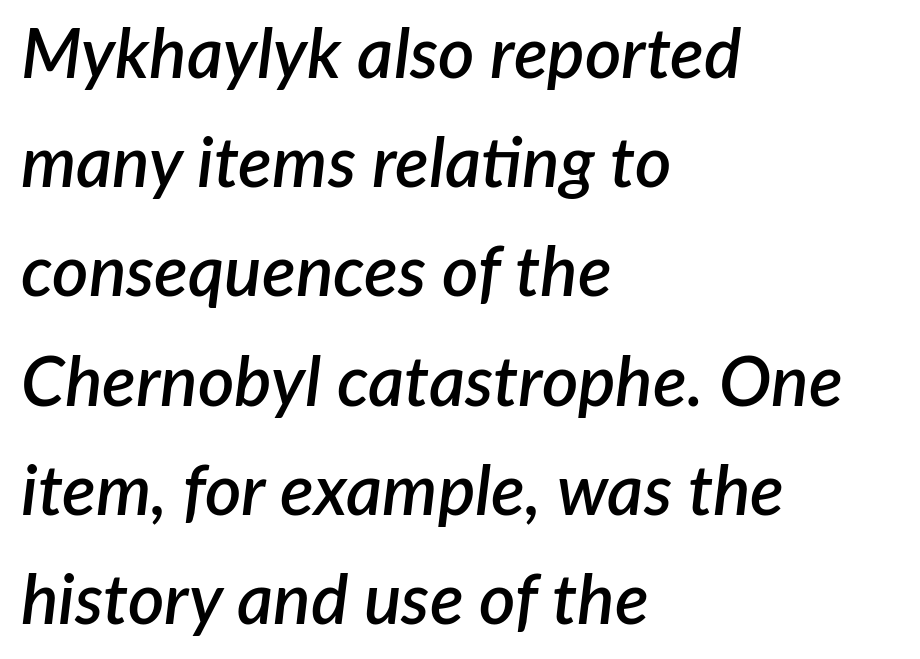
Q: Is the text bold? A: Semi-bold.
Q: Is the text italic (slanted)? A: Yes, it leans right by about 7 degrees.
Q: Is the text underlined? A: No.
Q: How is the paragraph aligned? A: Left-aligned.
Q: Is the spacing between letters normal or unusually wide? A: Normal.
Q: Is the spacing between lines tight, normal or loose? A: Normal.
Q: Width (condensed, normal, or wide)? A: Normal.
Q: Stroke contrast? A: Low.
Q: x-height? A: Medium.
Q: Monospaced? A: No.
